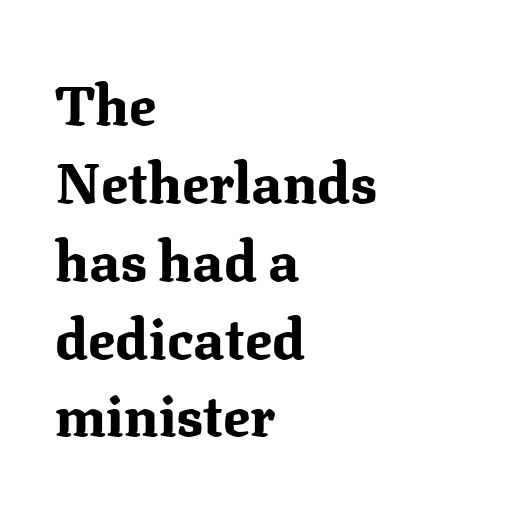
The image shows 56 px bold serif type, upright; set left-aligned, normal line spacing (1.39x), normal letter spacing, not underlined; medium stroke contrast and a medium x-height.
